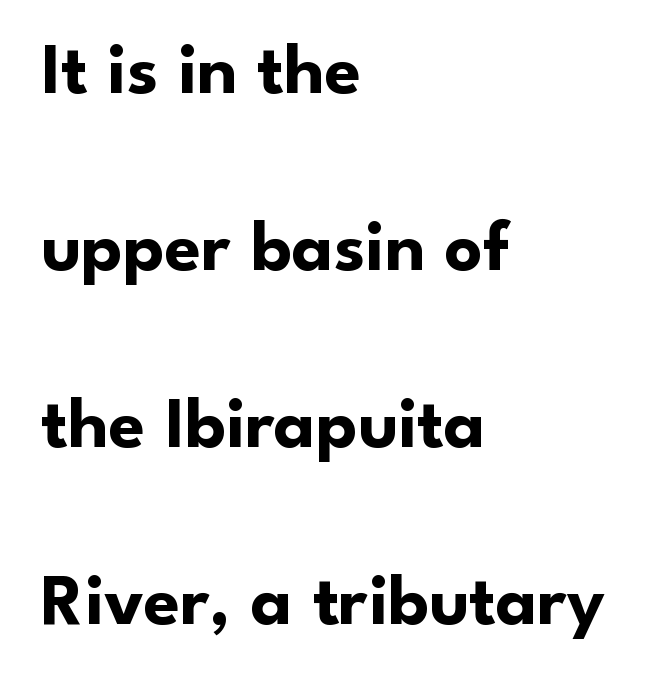
What weight is shown? A full bold with thick strokes. This rendering leaves character spacing at its baseline value. Anything drawn beneath the words? Only blank space. In terms of letterform style, serifs are entirely absent.
